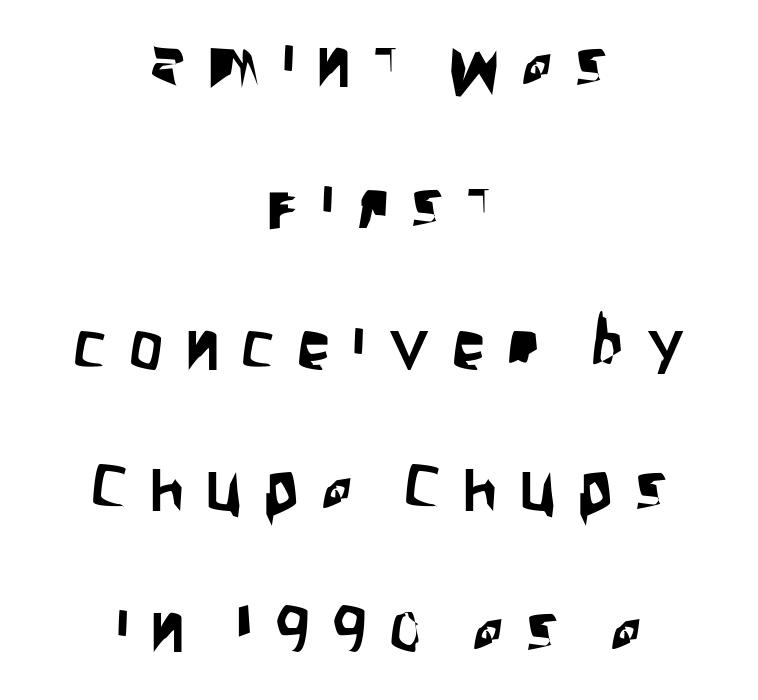
Widely set lines give the paragraph a tall, airy silhouette. The lettering holds an erect, upright posture throughout. How are the letters spaced? Widely, with obvious added tracking. Do the characters align in a grid? No, the font is proportional. Glance below the letters and you will spot only blank space.
